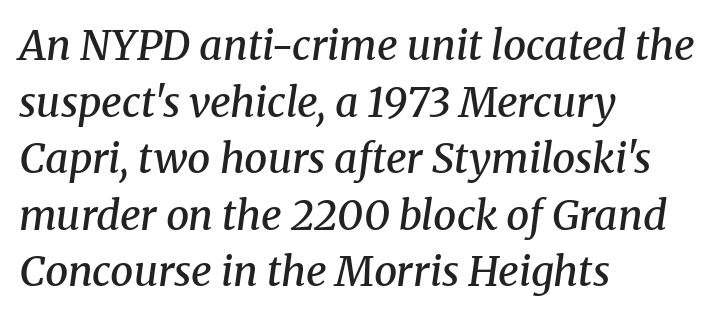
The image shows 41 px semibold serif type, italic (leaning right); set left-aligned, normal line spacing (1.38x), normal letter spacing, not underlined; medium stroke contrast and a medium x-height.
